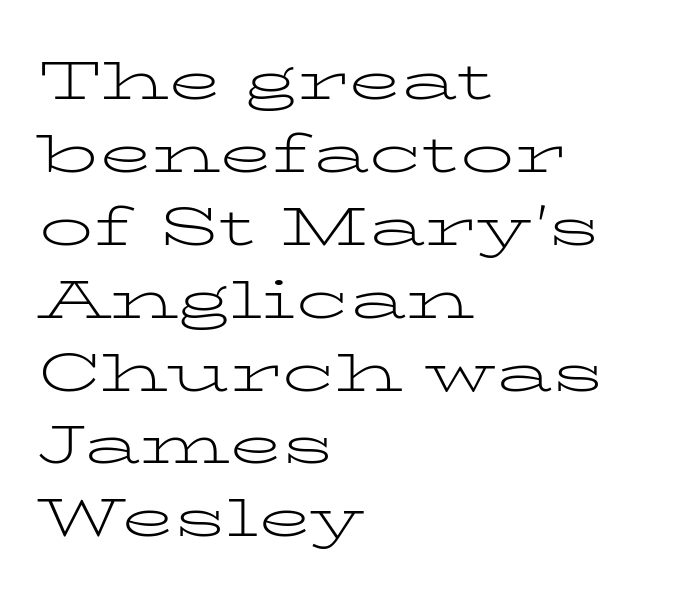
Q: Is the text bold? A: No.
Q: Is the text italic (slanted)? A: No, it is upright.
Q: Is the typeface a serif or a sans-serif typeface? A: Serif.
Q: Is the text underlined? A: No.
Q: How is the paragraph aligned? A: Left-aligned.
Q: Is the spacing between letters normal or unusually wide? A: Normal.
Q: Is the spacing between lines tight, normal or loose? A: Normal.
Q: Width (condensed, normal, or wide)? A: Wide.
Q: Stroke contrast? A: Low.
Q: x-height? A: Medium.
Q: Monospaced? A: No.
